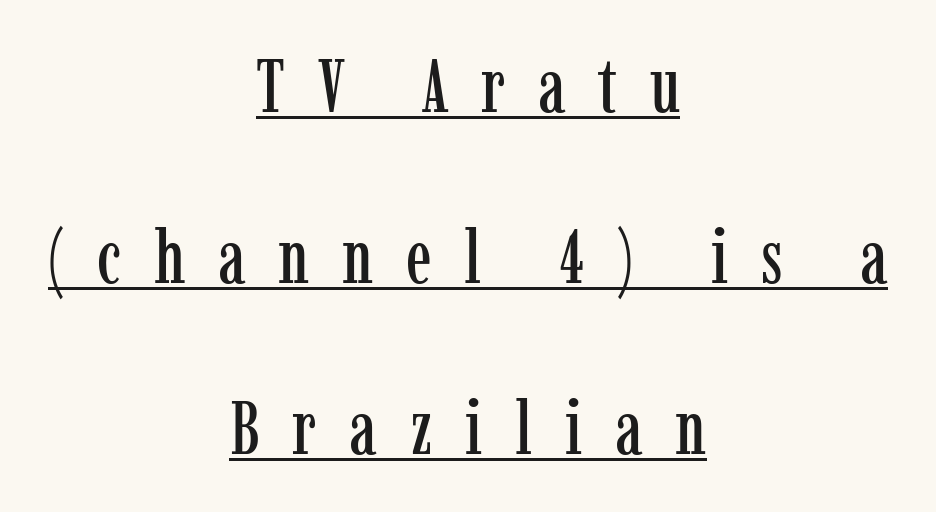
A great deal of white space separates one row of letters from the next. Centered paragraph, ragged on both sides. This rendering features underlined lettering. There is plenty of visible air inserted between adjacent glyphs. Character widths vary here, with narrow letters taking less room than wide ones. You can tell it's not italic because the verticals are truly vertical.
